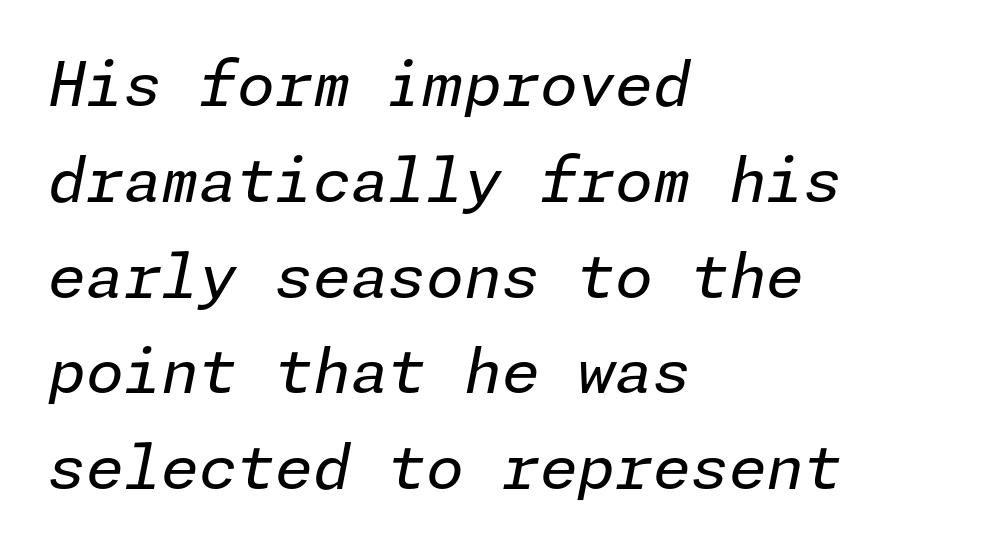
{"italic": "yes", "lean": "right", "slant_degrees": 11, "bold": "no", "weight": "regular", "width": "normal", "stroke_contrast": "low", "x_height": "medium", "underline": "no", "align": "left", "line_spacing": "normal", "line_spacing_ratio": 1.57, "letter_spacing": "normal", "letter_spacing_em": 0.0, "glyph_px": 61}
